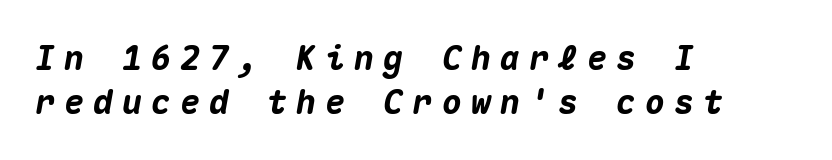
This sample uses an oblique cut, with every glyph tilted off the vertical. Descenders hang freely into open space. On the weight axis this lands at bold, roughly 700. The paragraph shown leans on its left margin. You could only call the tracking loose — the letters float apart. The line-height multiplier appears to be the usual default.
